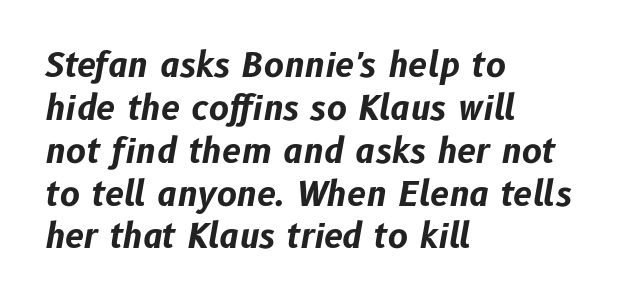
{"italic": "yes", "lean": "right", "slant_degrees": 10, "bold": "yes", "weight": "bold", "width": "normal", "stroke_contrast": "low", "x_height": "medium", "monospaced": "no", "underline": "no", "align": "left", "line_spacing": "normal", "line_spacing_ratio": 1.26, "letter_spacing": "normal", "letter_spacing_em": 0.0, "glyph_px": 34}
